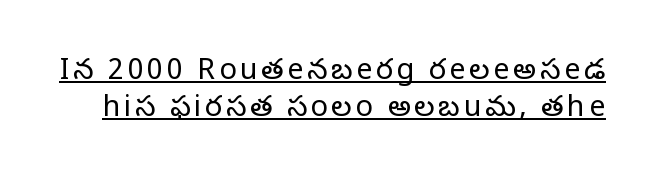
Compared with undecorated copy, this sample adds a rule below the words. This reads as an unemphasized weight, regular at the heaviest. These lines sit exactly where default settings would place them. Italic? Not at all — the glyphs are vertical. Stroke terminals: seriffed. Is this a fixed-width face? No — the glyphs have proportional, varying widths.
